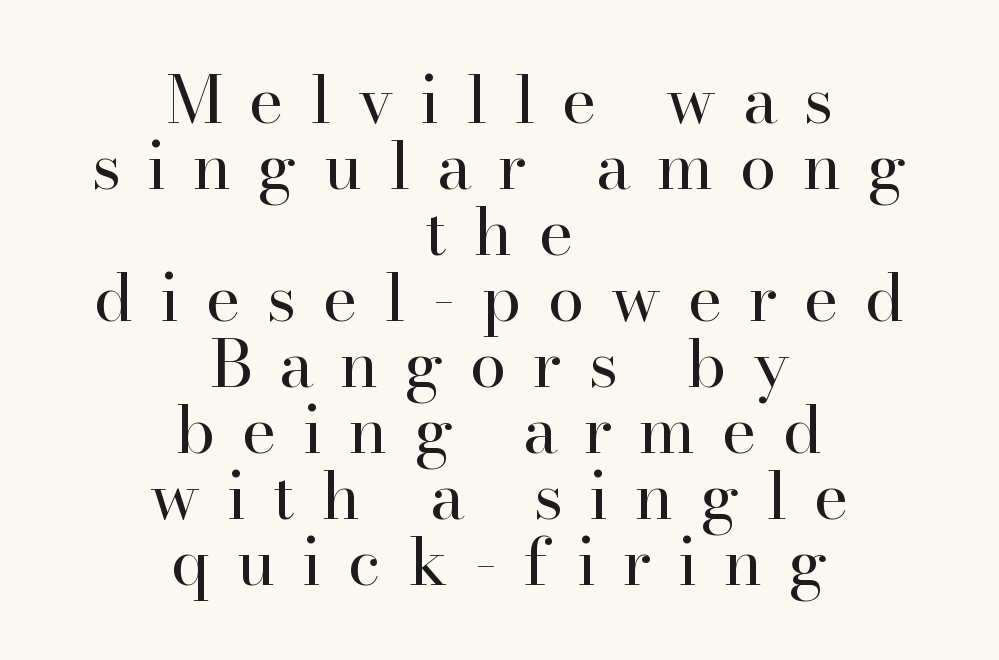
Q: Is the text bold? A: No.
Q: Is the text italic (slanted)? A: No, it is upright.
Q: Is the typeface a serif or a sans-serif typeface? A: Serif.
Q: Is the text underlined? A: No.
Q: How is the paragraph aligned? A: Centered.
Q: Is the spacing between letters normal or unusually wide? A: Unusually wide.
Q: Is the spacing between lines tight, normal or loose? A: Tight.
Q: Width (condensed, normal, or wide)? A: Normal.
Q: Stroke contrast? A: High.
Q: x-height? A: Small.
Q: Monospaced? A: No.
